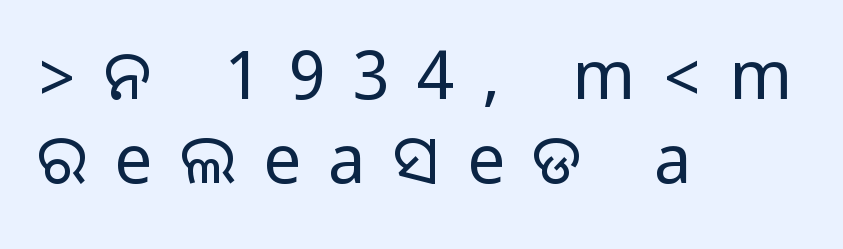
{"serif": "no", "italic": "no", "width": "normal", "stroke_contrast": "medium", "monospaced": "no", "underline": "no", "align": "left", "line_spacing": "normal", "line_spacing_ratio": 1.26, "letter_spacing": "wide", "letter_spacing_em": 0.41, "glyph_px": 67}
